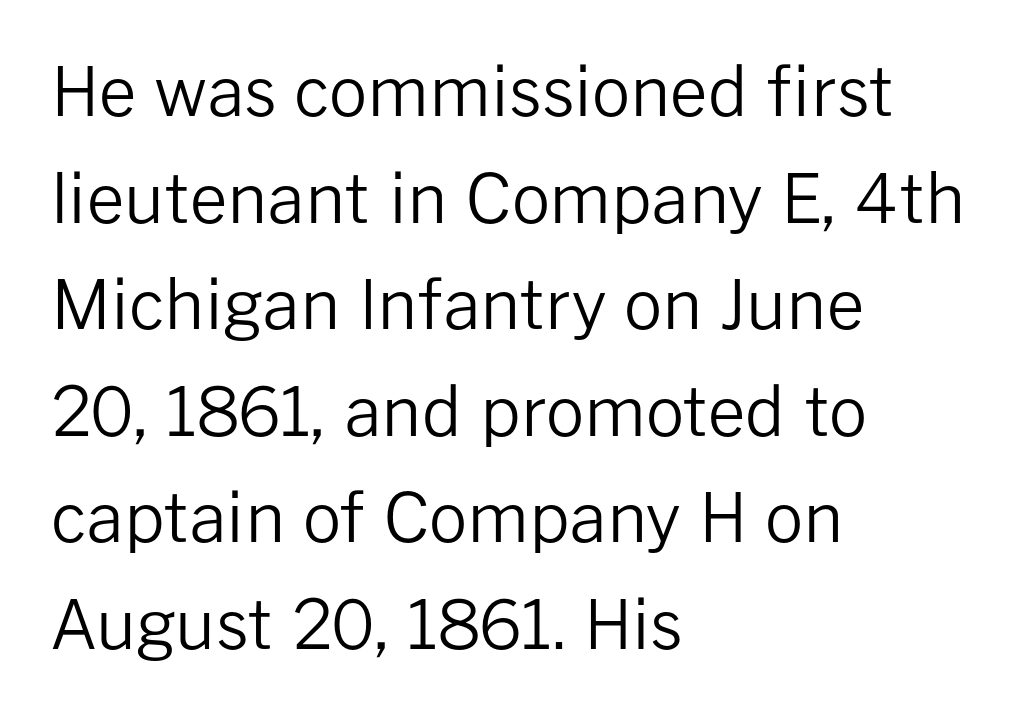
A typesetter would call this leading conventional body-copy spacing. The words here are not underlined. This sample has the flowing, uneven cadence of proportional lettering. A typesetter would call this zero additional tracking.
